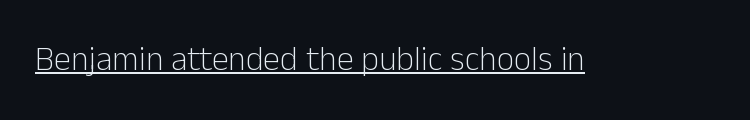
Q: Is the text bold? A: No.
Q: Is the text italic (slanted)? A: No, it is upright.
Q: Is the typeface a serif or a sans-serif typeface? A: Sans-serif.
Q: Is the text underlined? A: Yes.
Q: Is the spacing between letters normal or unusually wide? A: Normal.
Q: Width (condensed, normal, or wide)? A: Normal.
Q: Stroke contrast? A: Low.
Q: x-height? A: Medium.
Q: Monospaced? A: No.
